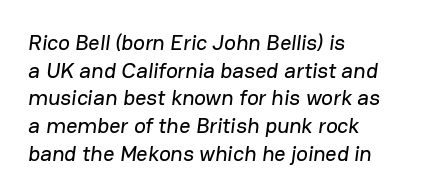
The baseline area is clear. This block has exactly the height ordinary leading produces. Letter spacing: default. The lines are quadded left.
